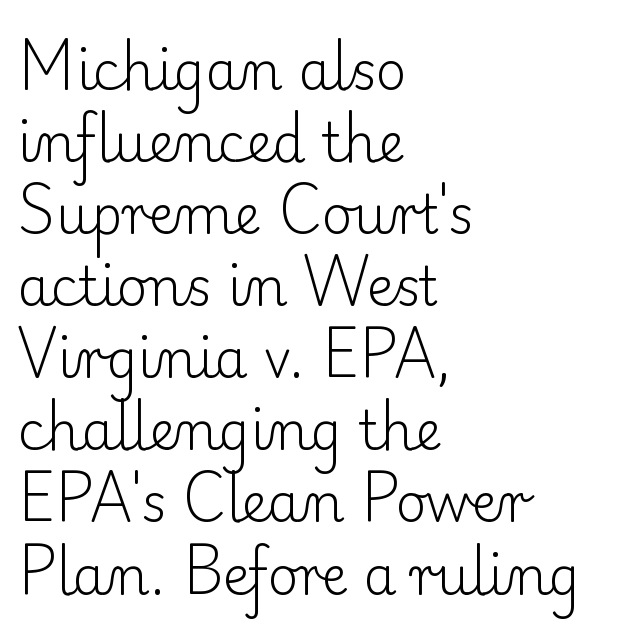
A classic flush-left, rag-right setting is used for this passage. Short note: letters normally spaced. Any mark beneath the type? The region is blank. The rows are spaced the way most documents space them. No italicization has been applied; the sample stays upright.
